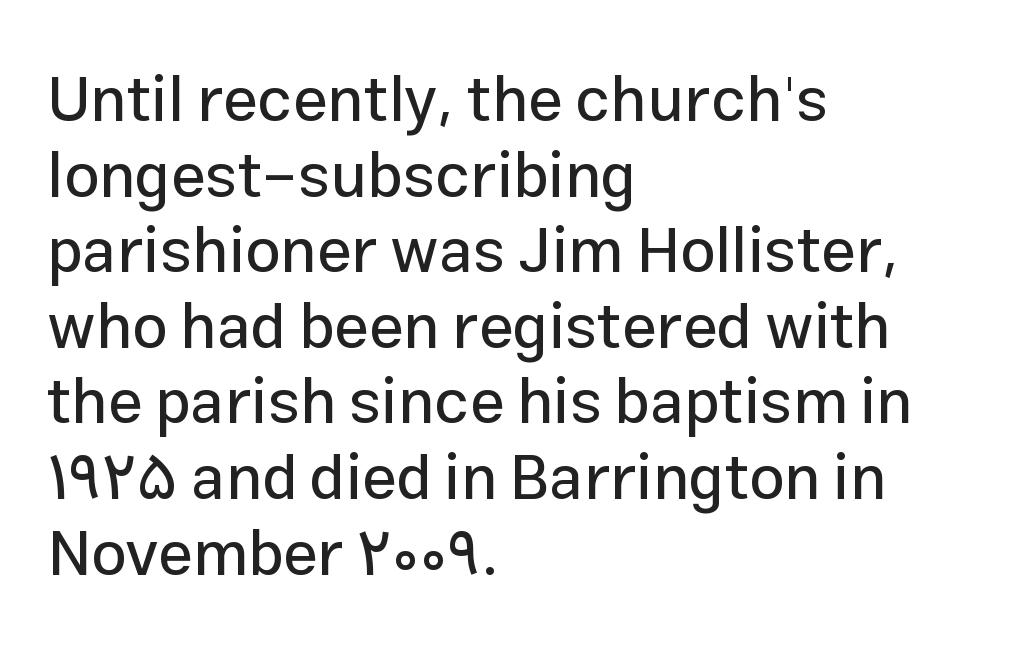
Q: Is the text italic (slanted)? A: No, it is upright.
Q: Is the typeface a serif or a sans-serif typeface? A: Sans-serif.
Q: Is the text underlined? A: No.
Q: How is the paragraph aligned? A: Left-aligned.
Q: Is the spacing between letters normal or unusually wide? A: Normal.
Q: Width (condensed, normal, or wide)? A: Normal.
Q: Stroke contrast? A: Low.
Q: x-height? A: Medium.
Q: Monospaced? A: No.
